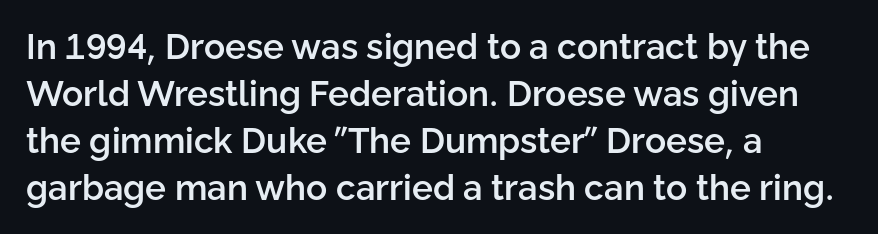
Q: Is the text bold? A: Semi-bold.
Q: Is the text italic (slanted)? A: No, it is upright.
Q: Is the typeface a serif or a sans-serif typeface? A: Sans-serif.
Q: Is the text underlined? A: No.
Q: How is the paragraph aligned? A: Left-aligned.
Q: Is the spacing between letters normal or unusually wide? A: Normal.
Q: Is the spacing between lines tight, normal or loose? A: Normal.
Q: Width (condensed, normal, or wide)? A: Normal.
Q: Stroke contrast? A: Low.
Q: x-height? A: Medium.
Q: Monospaced? A: No.
